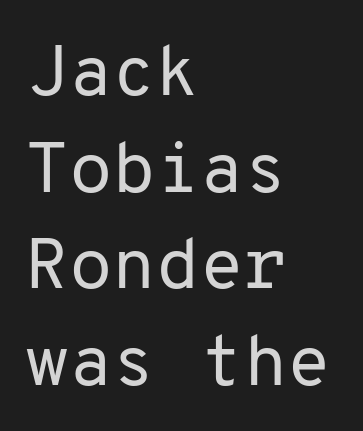
Spacing between characters is what you'd get straight out of the box. Is there much room between lines? A standard amount, neither cramped nor airy. Stems and bowls with no extra thickness — not bold. The rag falls on the right side of this text block. Vertical strokes here are truly vertical.
